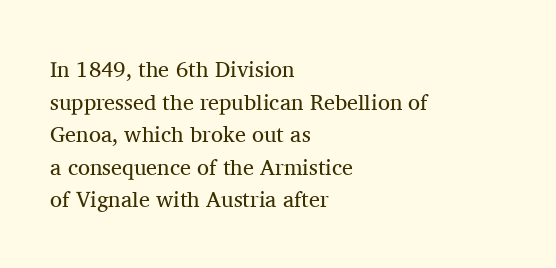
{"italic": "no", "bold": "no", "underline": "no", "align": "left", "line_spacing": "normal", "line_spacing_ratio": 1.48, "letter_spacing": "normal", "letter_spacing_em": 0.0, "glyph_px": 22}
